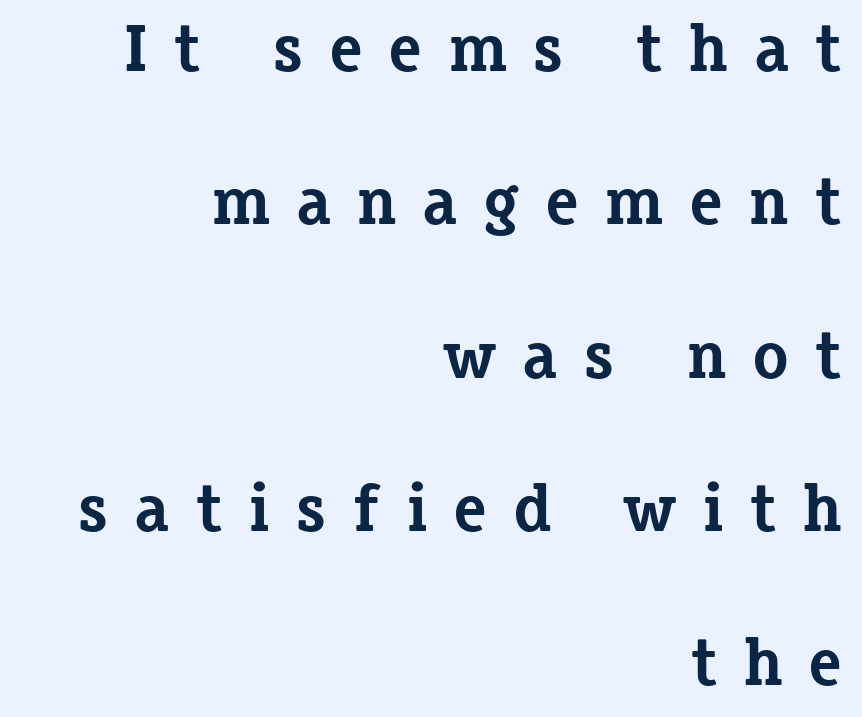
Compared with a flush-left layout, this one pins lines to the opposite, right side. Beneath every word, the page is bare. You could not count columns in this text — the font is proportionally spaced. The typeface chosen for these lines features serifs. Vertical strokes here are truly vertical. The rendering uses a large line-height, opening up the rows.
